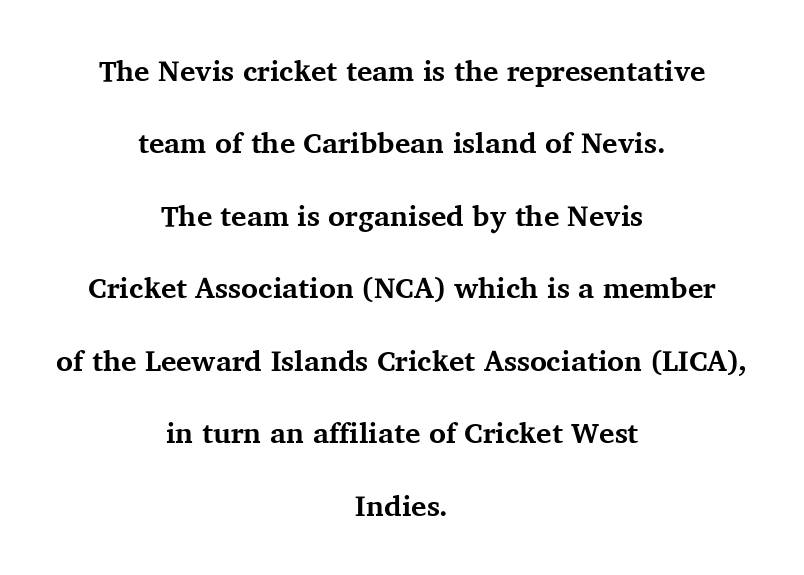
The image shows 29 px bold serif type, upright; set centered, loose line spacing (2.5x), normal letter spacing, not underlined; medium stroke contrast and a medium x-height.
